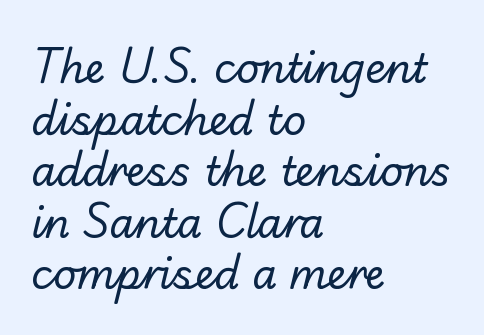
The image shows 40 px regular-weight sans-serif type; set left-aligned, normal line spacing (1.29x), normal letter spacing, not underlined; low stroke contrast and a small x-height.
